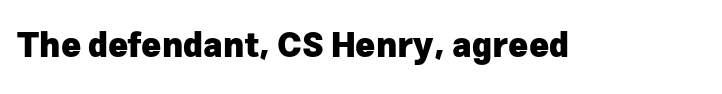
The image shows 34 px heavy sans-serif type, upright; set normal letter spacing, not underlined; low stroke contrast and a medium x-height.
